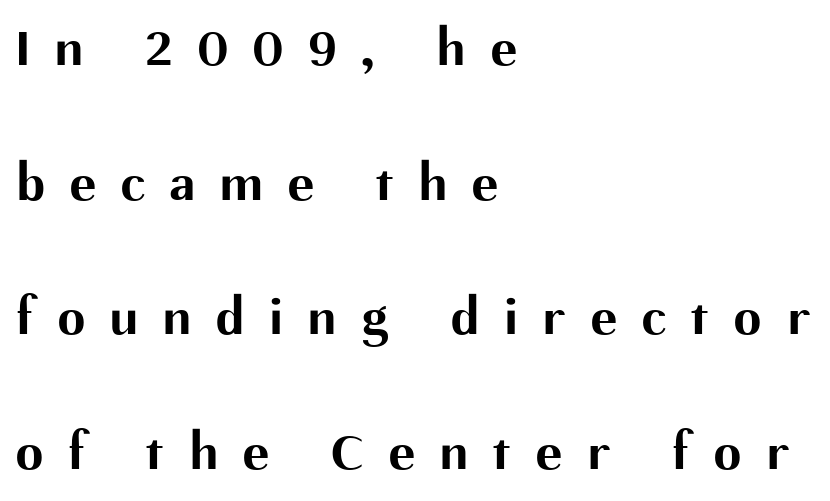
No word sits above an underline. Look at the bottom of the vertical strokes: they stop flat, with no serifs. Reading down the block, your eye returns to a fixed left position each line. Is this a fixed-width face? No — the glyphs have proportional, varying widths. These lines carry a lot of weight — the face is fully bold.
